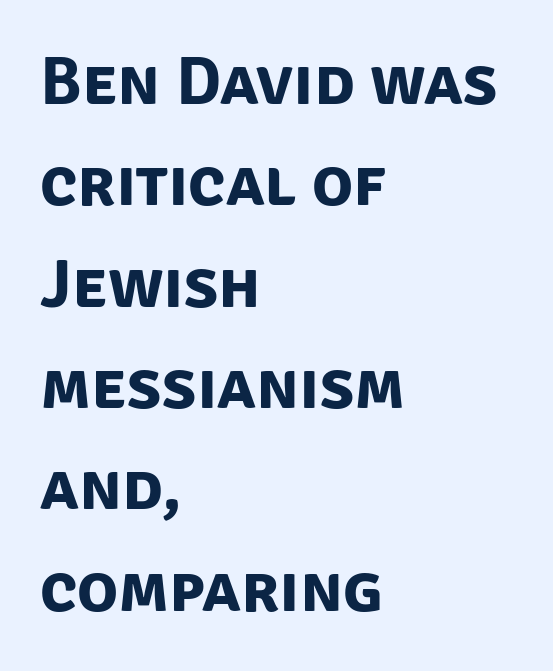
Q: Is the text bold? A: Yes.
Q: Is the typeface a serif or a sans-serif typeface? A: Sans-serif.
Q: Is the text underlined? A: No.
Q: How is the paragraph aligned? A: Left-aligned.
Q: Is the spacing between letters normal or unusually wide? A: Normal.
Q: Is the spacing between lines tight, normal or loose? A: Normal.
Q: Width (condensed, normal, or wide)? A: Normal.
Q: Stroke contrast? A: Low.
Q: x-height? A: Large.
Q: Monospaced? A: No.
